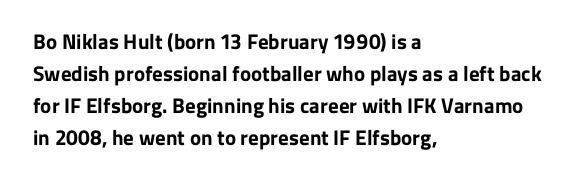
The image shows 21 px bold type, upright; set left-aligned, normal line spacing (1.52x), normal letter spacing, not underlined.
